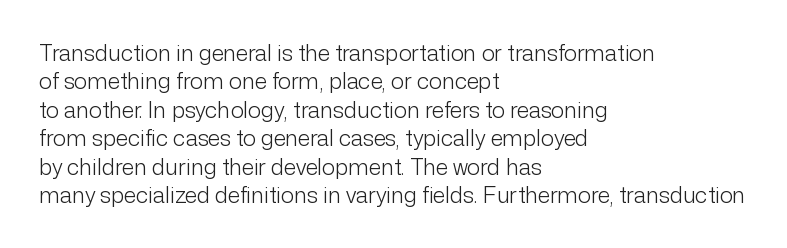
The image shows 22 px text type, upright; set left-aligned, normal line spacing (1.29x), normal letter spacing, not underlined.
